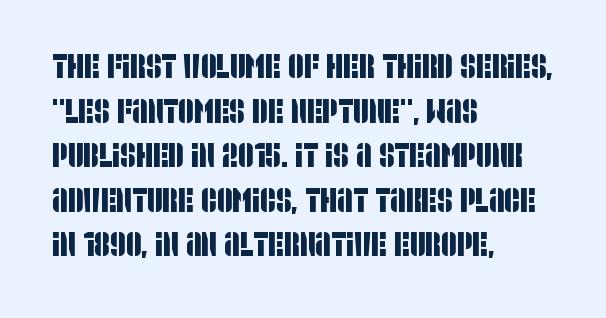
Q: Is the typeface a serif or a sans-serif typeface? A: Sans-serif.
Q: Is the text underlined? A: No.
Q: How is the paragraph aligned? A: Left-aligned.
Q: Is the spacing between letters normal or unusually wide? A: Normal.
Q: Is the spacing between lines tight, normal or loose? A: Normal.
Q: Width (condensed, normal, or wide)? A: Condensed.
Q: Stroke contrast? A: Low.
Q: x-height? A: Large.
Q: Monospaced? A: No.
